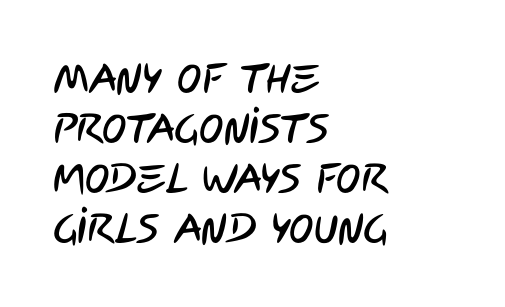
Q: Is the typeface a serif or a sans-serif typeface? A: Sans-serif.
Q: Is the text underlined? A: No.
Q: How is the paragraph aligned? A: Left-aligned.
Q: Is the spacing between letters normal or unusually wide? A: Normal.
Q: Width (condensed, normal, or wide)? A: Condensed.
Q: Stroke contrast? A: Low.
Q: x-height? A: Large.
Q: Monospaced? A: No.
